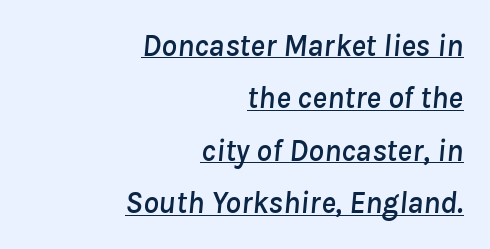
Q: Is the text italic (slanted)? A: Yes, it leans right by about 8 degrees.
Q: Is the text underlined? A: Yes.
Q: How is the paragraph aligned? A: Right-aligned.
Q: Is the spacing between letters normal or unusually wide? A: Normal.
Q: Is the spacing between lines tight, normal or loose? A: Normal.
Q: Width (condensed, normal, or wide)? A: Normal.
Q: Stroke contrast? A: Low.
Q: x-height? A: Medium.
Q: Monospaced? A: No.
